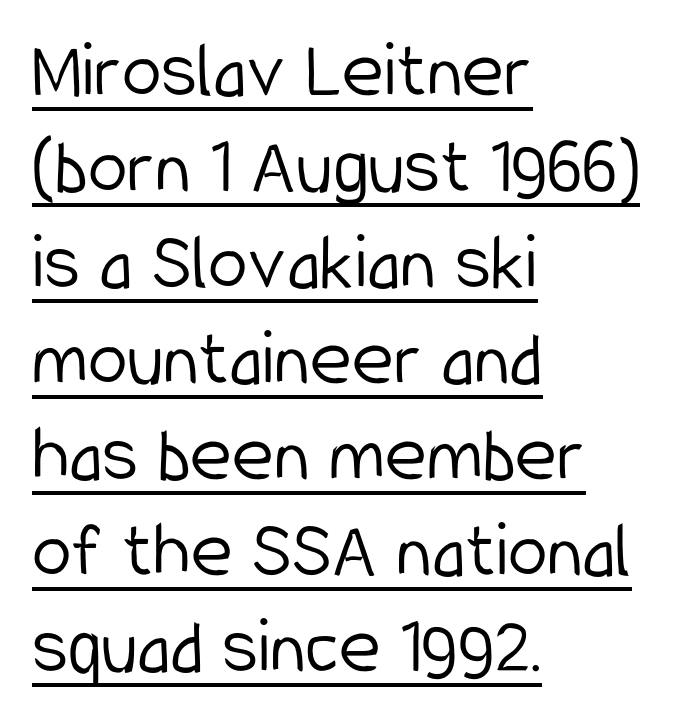
{"serif": "no", "italic": "no", "bold": "no", "weight": "light", "width": "condensed", "stroke_contrast": "low", "x_height": "medium", "monospaced": "no", "underline": "yes", "align": "left", "line_spacing_ratio": 1.2, "letter_spacing": "normal", "letter_spacing_em": 0.0, "glyph_px": 80}
